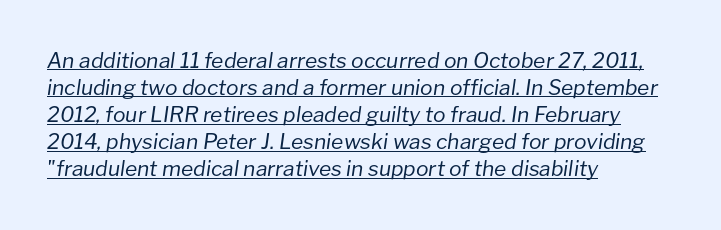
The image shows 21 px text type, italic (leaning right); set left-aligned, normal line spacing (1.29x), normal letter spacing, underlined.
